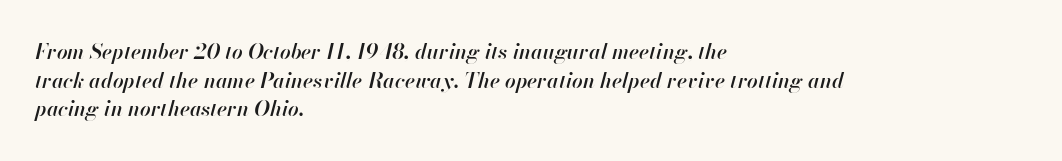
{"italic": "yes", "lean": "right", "slant_degrees": 13, "bold": "semi", "underline": "no", "align": "left", "line_spacing": "normal", "line_spacing_ratio": 1.36, "letter_spacing": "normal", "letter_spacing_em": 0.0, "glyph_px": 21}
